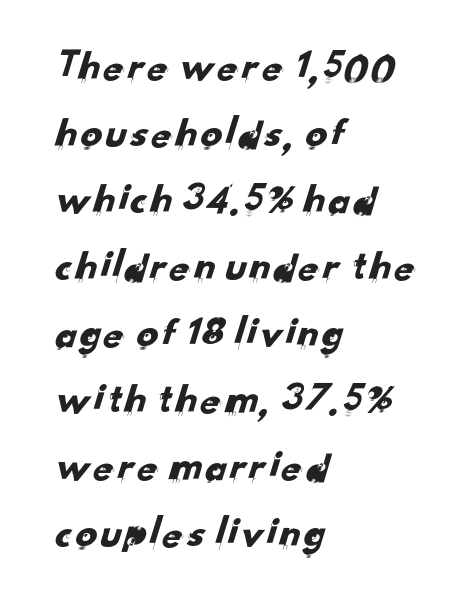
The image shows 43 px sans-serif type; set left-aligned, normal line spacing (1.55x), normal letter spacing, not underlined; low stroke contrast and a small x-height.
